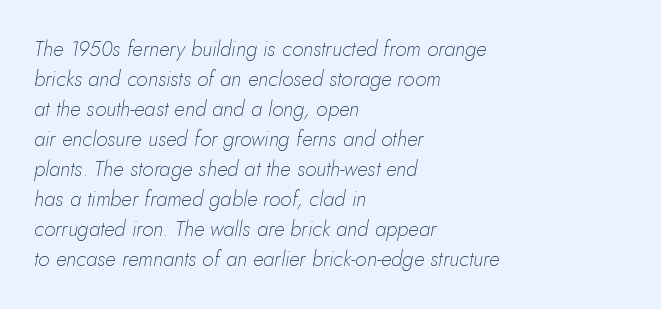
Q: Is the text bold? A: No.
Q: Is the text italic (slanted)? A: Yes, it leans right by about 10 degrees.
Q: Is the text underlined? A: No.
Q: How is the paragraph aligned? A: Left-aligned.
Q: Is the spacing between letters normal or unusually wide? A: Normal.
Q: Is the spacing between lines tight, normal or loose? A: Normal.
